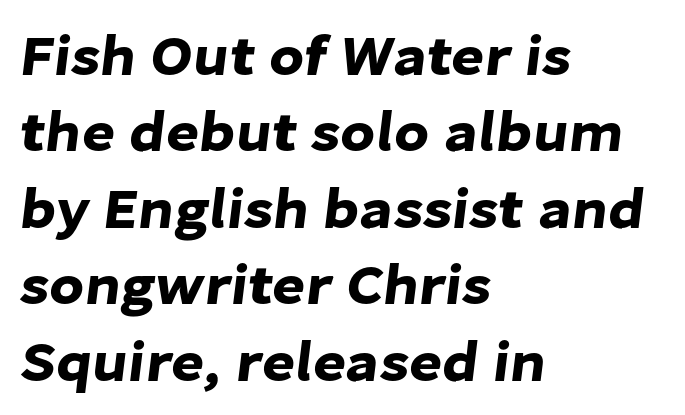
The image shows 57 px sans-serif type; set left-aligned, normal line spacing (1.34x), normal letter spacing, not underlined; low stroke contrast and a medium x-height.
